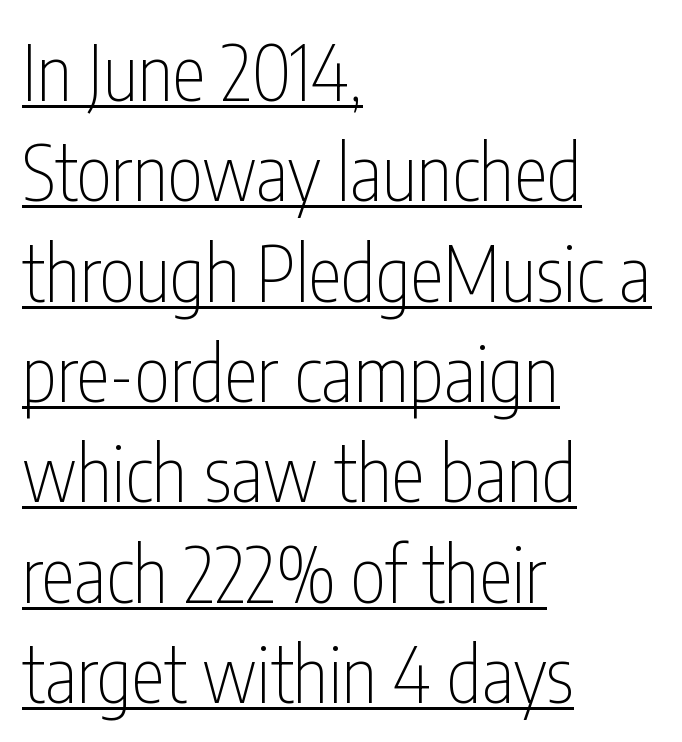
The image shows 76 px thin, condensed sans-serif type, upright; set left-aligned, normal line spacing (1.32x), normal letter spacing, underlined; low stroke contrast and a medium x-height.
